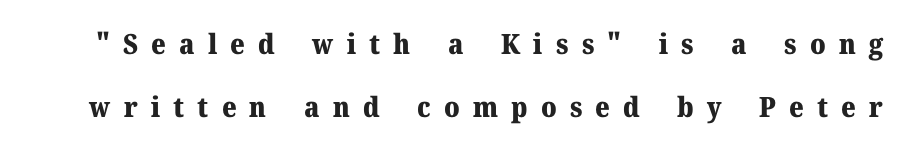
Summary of weight: heavy, a full bold. How would I describe the line gaps? Wide and relaxed. The font's upright variant was chosen for this text. Display-style spreading of the glyphs; the letterfit is very open. The passage shown is typeset with a serif family. Rule under the text: the space is simply empty.
